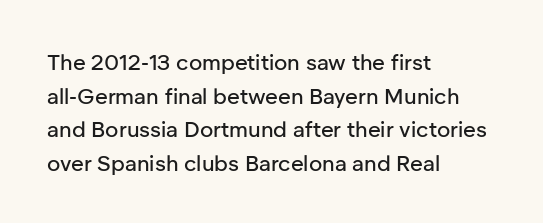
Q: Is the text italic (slanted)? A: No, it is upright.
Q: Is the text underlined? A: No.
Q: How is the paragraph aligned? A: Left-aligned.
Q: Is the spacing between letters normal or unusually wide? A: Normal.
Q: Is the spacing between lines tight, normal or loose? A: Normal.
